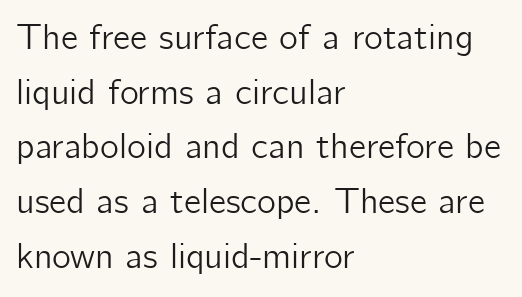
Which margin do the lines hug? The left one — the right edge is uneven. Observe the ordinary spacing: letters are neighbours, not strangers. Each new line begins a customary step beneath the previous one. Just letters on the line, the space beneath them empty. Do the characters align in a grid? No, the font is proportional. The face used here is a sans, in the tradition of grotesques and geometrics.
